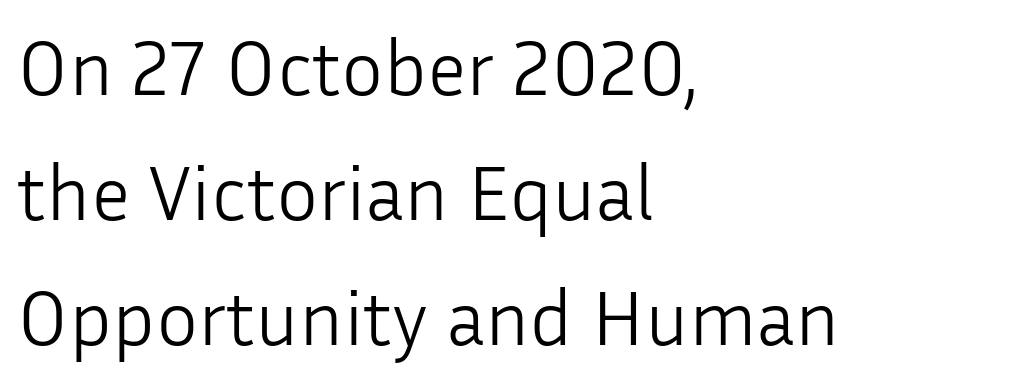
The image shows 79 px light sans-serif type, upright; set left-aligned, normal line spacing (1.58x), normal letter spacing, not underlined; low stroke contrast and a medium x-height.
